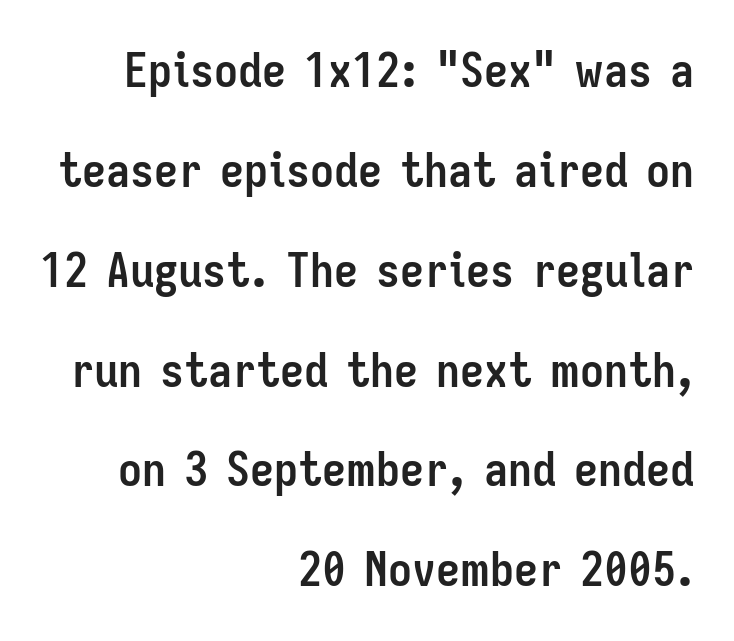
{"serif": "no", "italic": "no", "bold": "yes", "weight": "semibold", "width": "condensed", "stroke_contrast": "low", "x_height": "medium", "monospaced": "no", "underline": "no", "align": "right", "line_spacing": "loose", "line_spacing_ratio": 2.08, "letter_spacing": "normal", "letter_spacing_em": 0.0, "glyph_px": 48}
